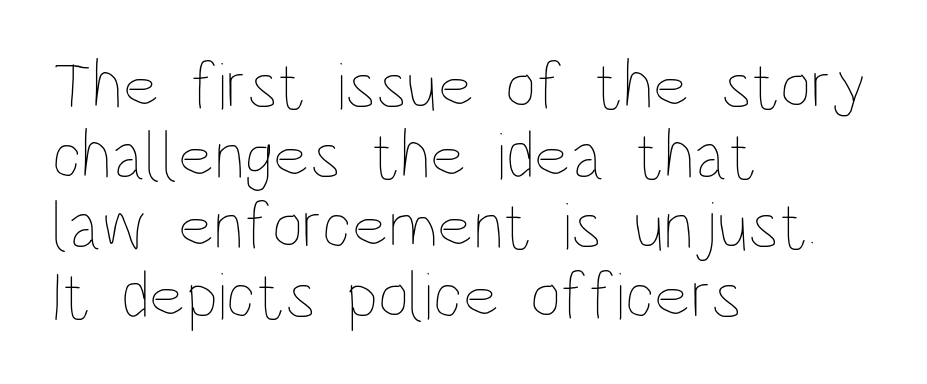
{"italic": "no", "bold": "no", "weight": "thin", "width": "condensed", "stroke_contrast": "low", "x_height": "large", "monospaced": "no", "underline": "no", "align": "left", "line_spacing": "tight", "line_spacing_ratio": 1.03, "letter_spacing": "normal", "letter_spacing_em": 0.0, "glyph_px": 68}
